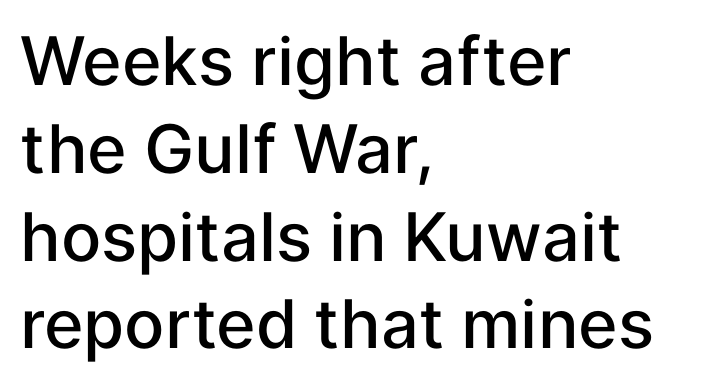
Each letter's strokes conclude bluntly, with no projecting serifs. Character widths vary here, with narrow letters taking less room than wide ones. The passage is arranged the way most books set body copy — flush left. Quick note: not italic, upright.
